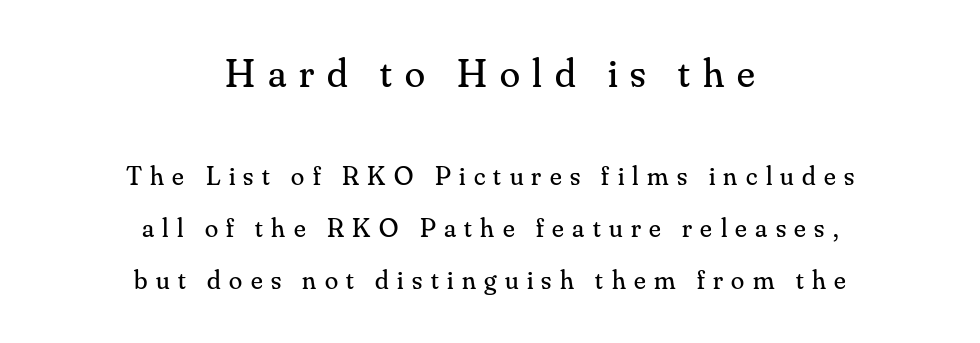
{"serif": "yes", "italic": "no", "bold": "no", "weight": "regular", "width": "normal", "stroke_contrast": "medium", "x_height": "small", "monospaced": "no", "underline": "no", "align": "center", "line_spacing": "loose", "line_spacing_ratio": 1.93, "letter_spacing": "wide", "letter_spacing_em": 0.31, "larger_block": "first", "size_ratio": 1.52, "glyph_px": 41}
